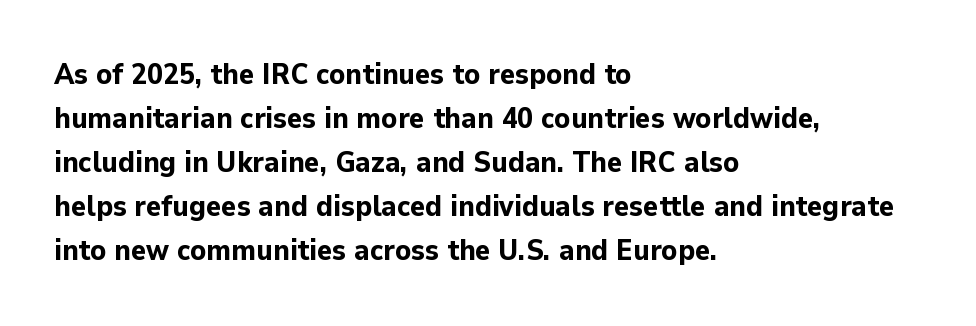
{"serif": "no", "italic": "no", "bold": "yes", "weight": "bold", "width": "normal", "stroke_contrast": "low", "x_height": "medium", "monospaced": "no", "underline": "no", "align": "left", "line_spacing": "normal", "line_spacing_ratio": 1.52, "letter_spacing": "normal", "letter_spacing_em": 0.0, "glyph_px": 29}
